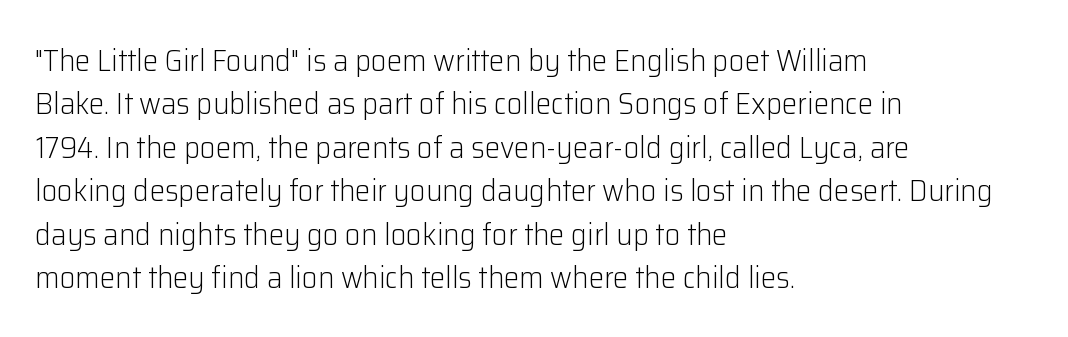
Q: Is the text bold? A: No.
Q: Is the text italic (slanted)? A: No, it is upright.
Q: Is the typeface a serif or a sans-serif typeface? A: Sans-serif.
Q: Is the text underlined? A: No.
Q: How is the paragraph aligned? A: Left-aligned.
Q: Is the spacing between letters normal or unusually wide? A: Normal.
Q: Is the spacing between lines tight, normal or loose? A: Normal.
Q: Width (condensed, normal, or wide)? A: Normal.
Q: Stroke contrast? A: Low.
Q: x-height? A: Medium.
Q: Monospaced? A: No.
